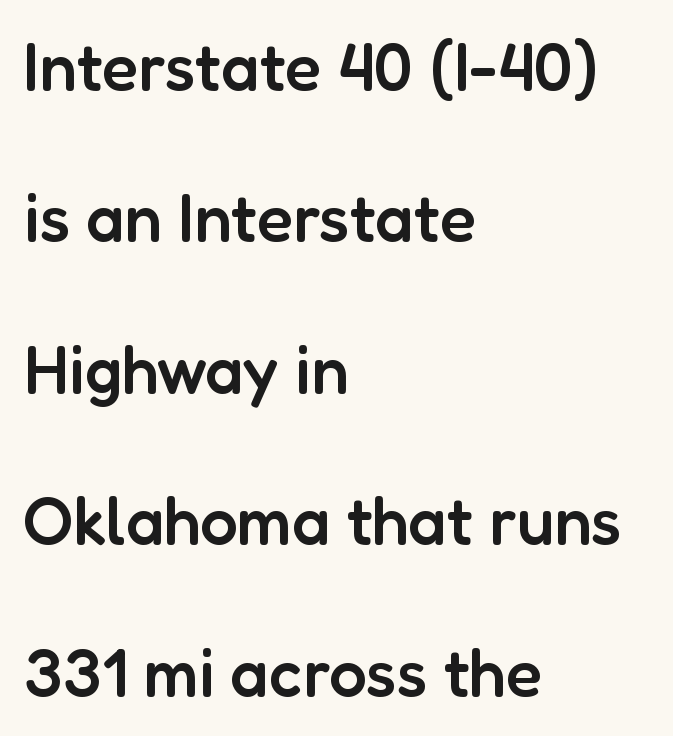
The image shows 67 px semibold sans-serif type, upright; set left-aligned, loose line spacing (2.26x), normal letter spacing, not underlined; low stroke contrast and a medium x-height.
